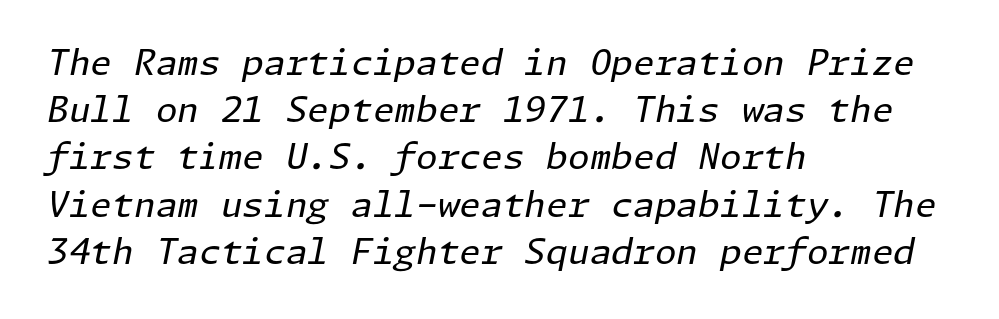
The image shows 35 px regular-weight type, italic (leaning right); set left-aligned, normal line spacing (1.35x), normal letter spacing, not underlined; low stroke contrast and a medium x-height.
